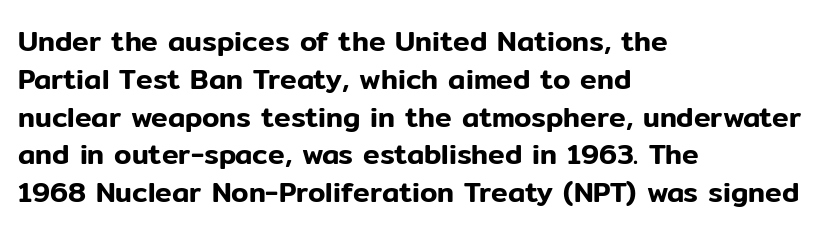
The image shows 28 px sans-serif type, upright; set left-aligned, normal line spacing (1.35x), normal letter spacing, not underlined; low stroke contrast and a medium x-height.
